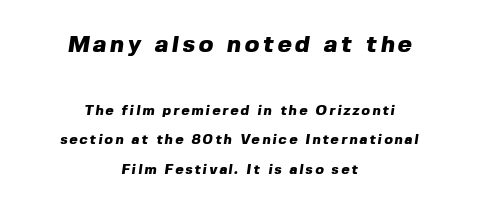
The space between consecutive lines is lavish. Plain, unruled lines of type. Reading top to bottom, the characters get smaller at the block break. Typesetter's note: full bold, strokes at maximum text heaviness.
